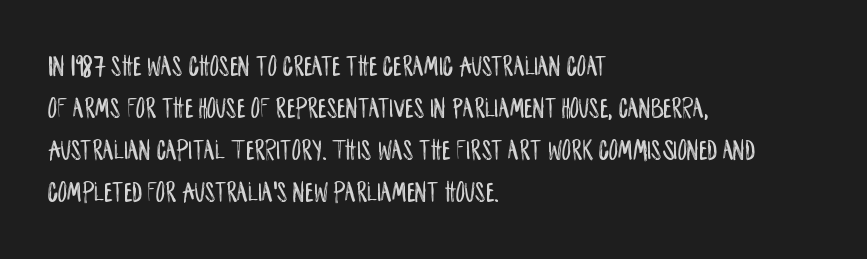
{"serif": "no", "italic": "no", "width": "condensed", "stroke_contrast": "low", "x_height": "large", "monospaced": "no", "underline": "no", "align": "left", "line_spacing": "normal", "line_spacing_ratio": 1.45, "letter_spacing": "normal", "letter_spacing_em": 0.0, "glyph_px": 29}
